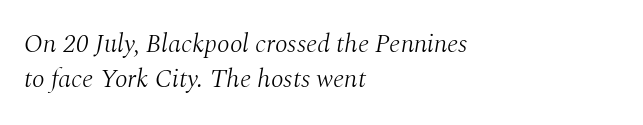
Q: Is the text bold? A: No.
Q: Is the text italic (slanted)? A: Yes, it leans right by about 10 degrees.
Q: Is the text underlined? A: No.
Q: How is the paragraph aligned? A: Left-aligned.
Q: Is the spacing between letters normal or unusually wide? A: Normal.
Q: Is the spacing between lines tight, normal or loose? A: Normal.
